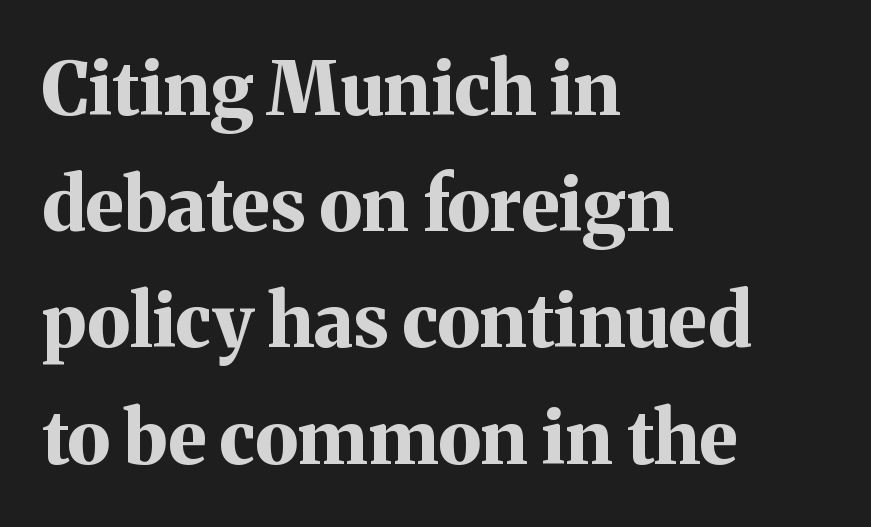
Tall strokes in this sample are plumb rather than angled. Letterform terminals end in serifs throughout the passage. A dark, heavy texture on the line: the type is bold. Each new line begins a customary step beneath the previous one.
